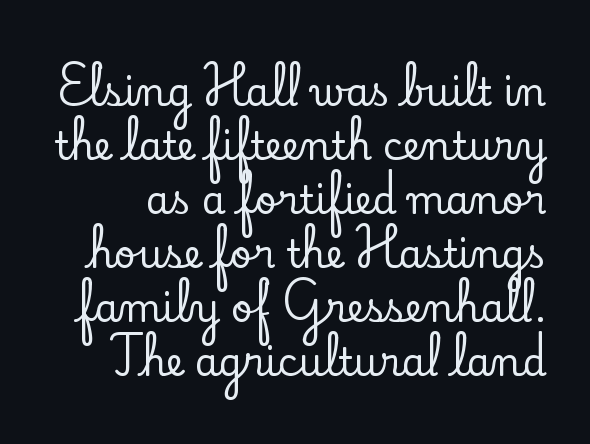
Q: Is the text italic (slanted)? A: No, it is upright.
Q: Is the typeface a serif or a sans-serif typeface? A: Serif.
Q: Is the text underlined? A: No.
Q: Is the spacing between letters normal or unusually wide? A: Normal.
Q: Is the spacing between lines tight, normal or loose? A: Normal.
Q: Width (condensed, normal, or wide)? A: Normal.
Q: Stroke contrast? A: Low.
Q: x-height? A: Small.
Q: Monospaced? A: No.
